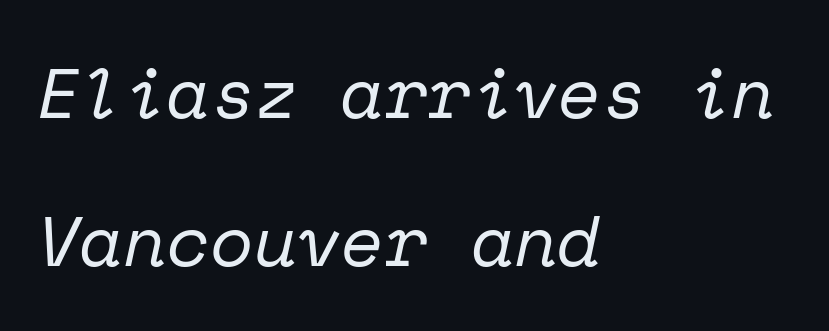
{"serif": "yes", "italic": "yes", "lean": "right", "slant_degrees": 12, "bold": "no", "weight": "regular", "width": "normal", "stroke_contrast": "low", "x_height": "medium", "monospaced": "yes", "underline": "no", "align": "left", "line_spacing": "loose", "line_spacing_ratio": 2.09, "letter_spacing": "normal", "letter_spacing_em": 0.0, "glyph_px": 71}
